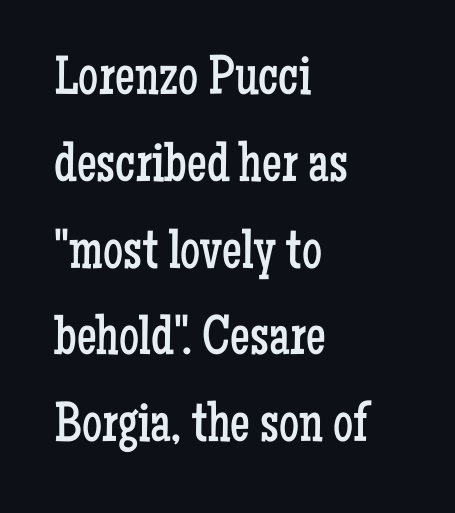
The passage shown is typeset with a serif family. Letters have the restrained weight of plain body copy at most. Letter spacing: default. If you drew a line through each stem, it would be perfectly vertical. Looks like regular typesetting: each glyph gets only the width it needs.
